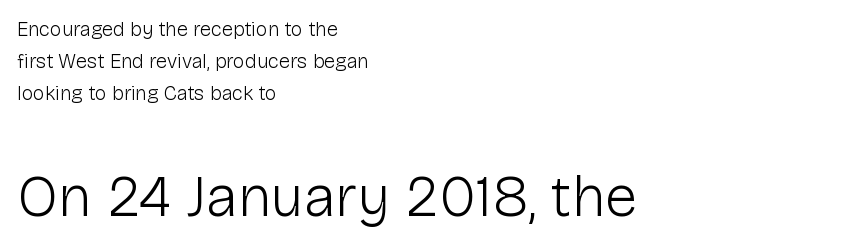
{"serif": "no", "italic": "no", "bold": "no", "weight": "light", "width": "normal", "stroke_contrast": "low", "x_height": "medium", "monospaced": "no", "underline": "no", "align": "left", "line_spacing": "normal", "line_spacing_ratio": 1.61, "letter_spacing": "normal", "letter_spacing_em": 0.0, "larger_block": "second", "size_ratio": 2.95, "glyph_px": 59}
